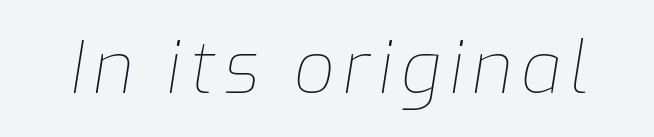
Q: Is the text bold? A: No.
Q: Is the text italic (slanted)? A: Yes, it leans right by about 9 degrees.
Q: Is the text underlined? A: No.
Q: Width (condensed, normal, or wide)? A: Normal.
Q: Stroke contrast? A: Low.
Q: x-height? A: Medium.
Q: Monospaced? A: No.
